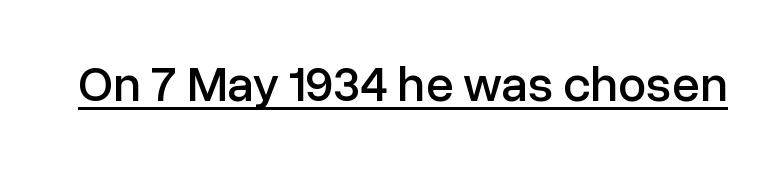
Q: Is the text italic (slanted)? A: No, it is upright.
Q: Is the typeface a serif or a sans-serif typeface? A: Sans-serif.
Q: Is the text underlined? A: Yes.
Q: Is the spacing between letters normal or unusually wide? A: Normal.
Q: Width (condensed, normal, or wide)? A: Normal.
Q: Stroke contrast? A: Low.
Q: x-height? A: Medium.
Q: Monospaced? A: No.
